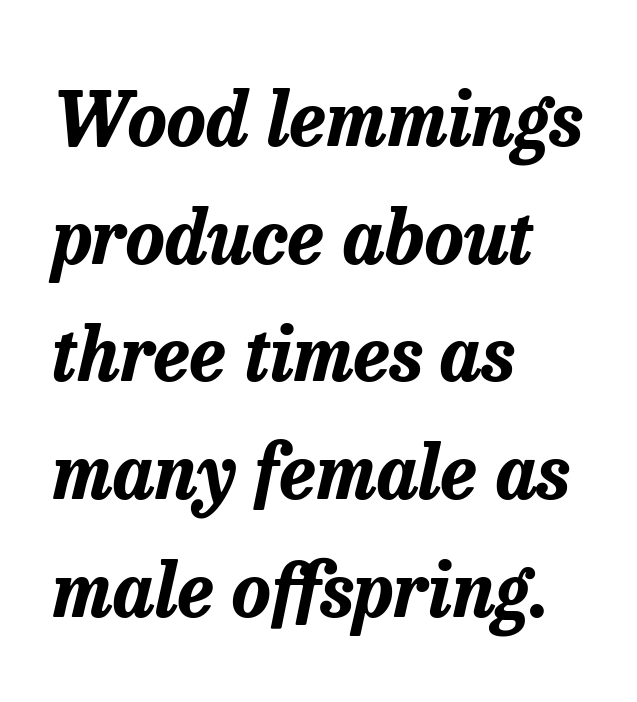
The image shows 74 px bold type, italic (leaning right); set left-aligned, normal line spacing (1.59x), normal letter spacing, not underlined; low stroke contrast and a medium x-height.
